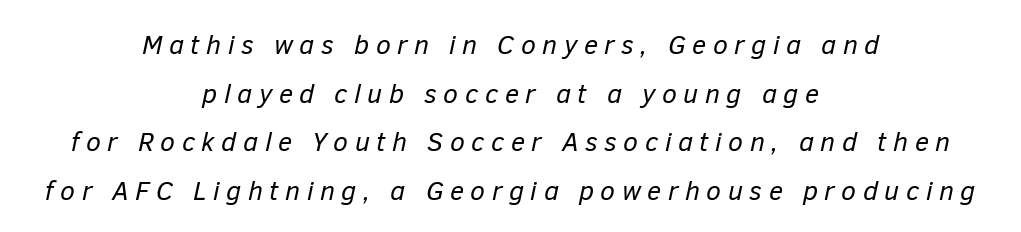
The image shows 27 px text type, italic (leaning right); set centered, line spacing 1.8x, unusually wide letter spacing (+0.24 em), not underlined.
